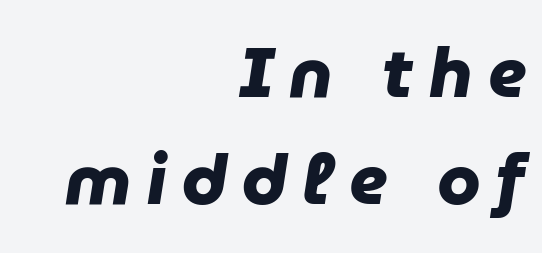
Q: Is the text bold? A: Yes.
Q: Is the typeface a serif or a sans-serif typeface? A: Sans-serif.
Q: Is the text underlined? A: No.
Q: How is the paragraph aligned? A: Right-aligned.
Q: Is the spacing between letters normal or unusually wide? A: Unusually wide.
Q: Is the spacing between lines tight, normal or loose? A: Normal.
Q: Width (condensed, normal, or wide)? A: Normal.
Q: Stroke contrast? A: Low.
Q: x-height? A: Medium.
Q: Monospaced? A: No.
